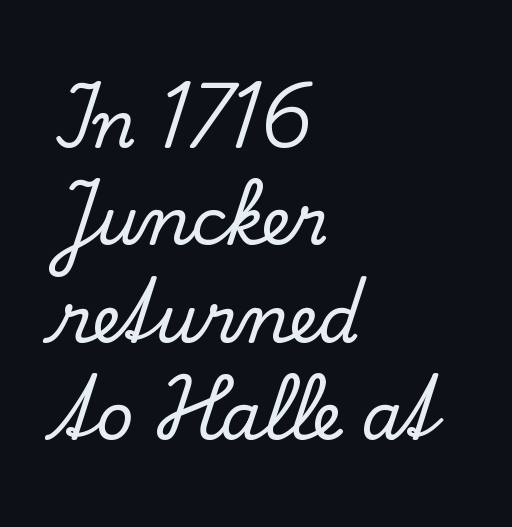
The image shows 65 px serif type; set left-aligned, normal line spacing (1.5x), normal letter spacing, not underlined; low stroke contrast and a small x-height.
